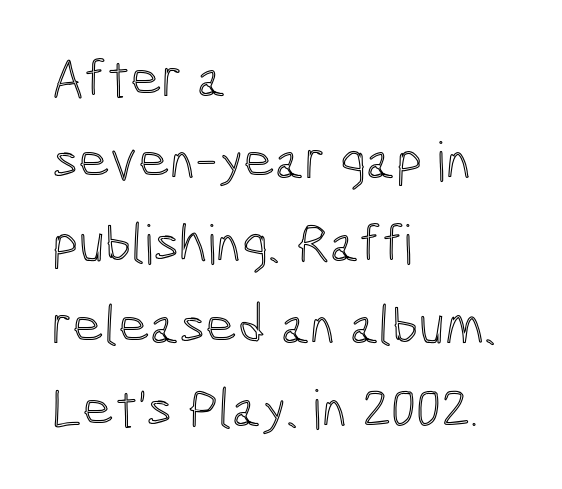
You could not count columns in this text — the font is proportionally spaced. This sample is left-justified, so line endings fall wherever the words run out. This is the regular roman posture of the typeface. Leading: standard. The letterforms sit shoulder to shoulder at normal distance.
